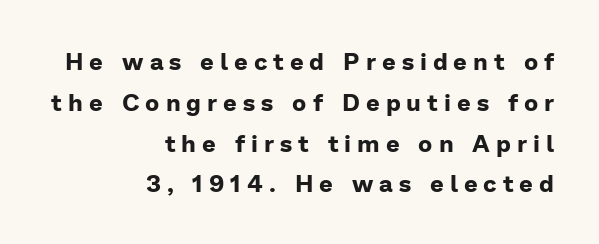
The image shows 24 px bold type, upright; set right-aligned, normal line spacing (1.7x), unusually wide letter spacing (+0.25 em), not underlined.
